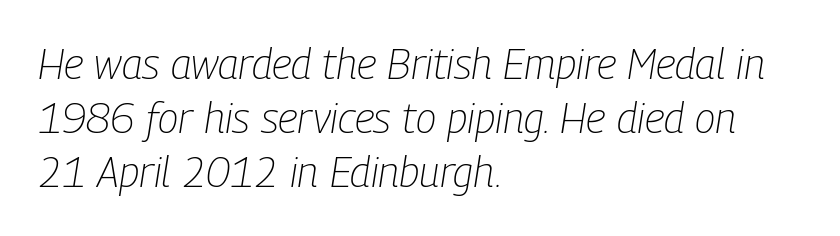
The image shows 42 px light, condensed type, italic (leaning right); set left-aligned, normal line spacing (1.29x), normal letter spacing, not underlined; low stroke contrast and a medium x-height.
